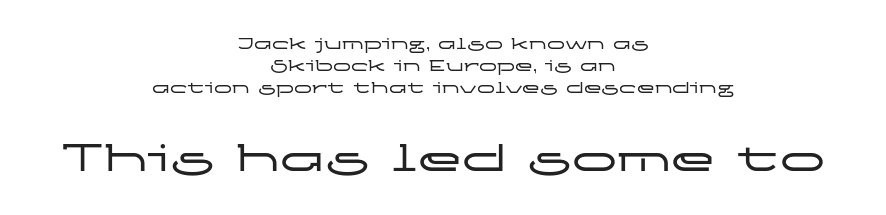
This rendering employs a face without finishing strokes, i.e., a sans-serif. Upright lettering throughout. Unmarked baselines from the first word to the last. One-word summary of the alignment: center.
